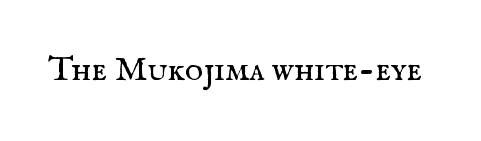
The letters stand upright; this is a roman face. Little horizontal feet cap the strokes, marking this as serif type. Beneath every word, the page is bare. This rendering leaves character spacing at its baseline value. The face looks like a standard text weight, possibly lighter. The rendering uses natural spacing where letterforms have individual widths.
